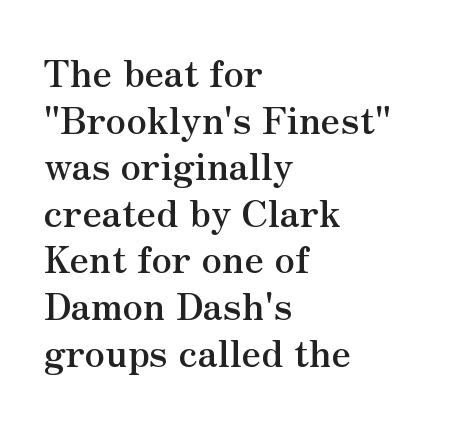
{"serif": "yes", "italic": "no", "bold": "yes", "weight": "semibold", "width": "normal", "stroke_contrast": "medium", "x_height": "small", "monospaced": "no", "underline": "no", "align": "left", "line_spacing": "normal", "line_spacing_ratio": 1.26, "letter_spacing": "normal", "letter_spacing_em": 0.0, "glyph_px": 37}
